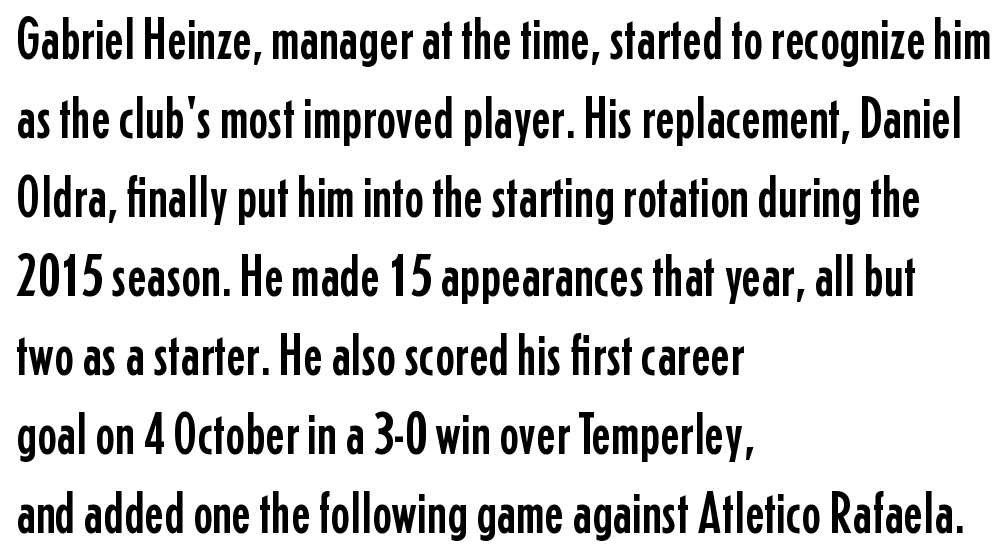
Honestly, there is no underline to notice here at all. You could call the tracking neutral — neither tight nor loose. Here the designer chose a conventional face with non-uniform glyph widths. Casual observation: everything's shoved over to the left. One glance says typical: line gaps are just what's usual. Letterform terminals end flat and unadorned throughout the passage.
